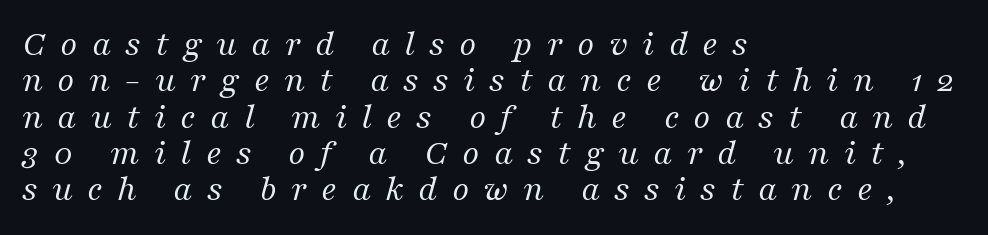
{"serif": "yes", "italic": "yes", "lean": "right", "slant_degrees": 16, "bold": "no", "weight": "regular", "width": "normal", "stroke_contrast": "medium", "x_height": "medium", "monospaced": "no", "underline": "no", "align": "left", "line_spacing": "tight", "line_spacing_ratio": 0.98, "letter_spacing": "wide", "letter_spacing_em": 0.38, "glyph_px": 37}
